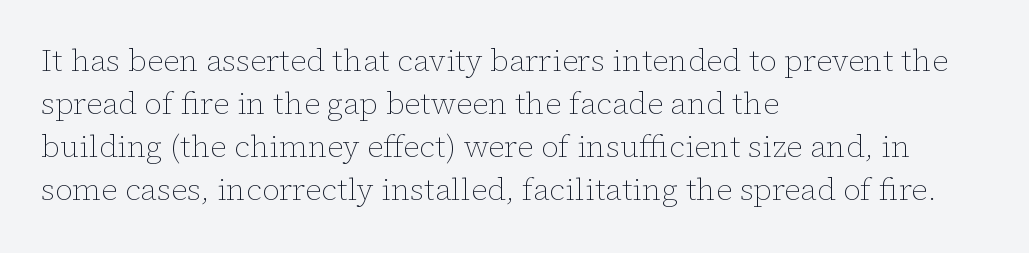
{"italic": "no", "bold": "no", "weight": "thin", "width": "normal", "stroke_contrast": "low", "x_height": "medium", "monospaced": "no", "underline": "no", "align": "left", "line_spacing": "normal", "line_spacing_ratio": 1.39, "letter_spacing": "normal", "letter_spacing_em": 0.0, "glyph_px": 31}
